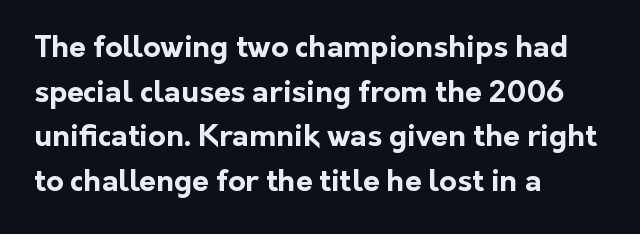
The passage shown is not underscored anywhere. In terms of weight, the rendering is a true, heavy bold. This rendering leaves character spacing at its baseline value. Character widths vary here, with narrow letters taking less room than wide ones.
